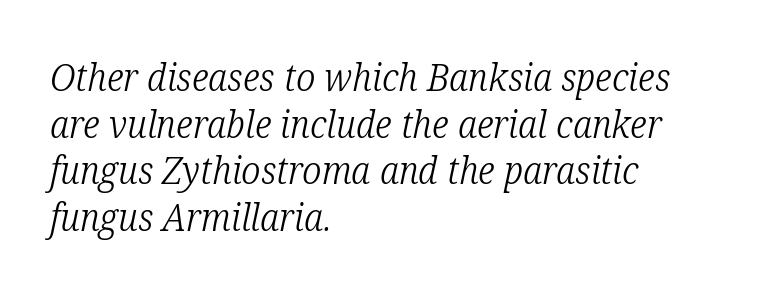
Q: Is the text bold? A: No.
Q: Is the text italic (slanted)? A: Yes, it leans right by about 12 degrees.
Q: Is the typeface a serif or a sans-serif typeface? A: Serif.
Q: Is the text underlined? A: No.
Q: How is the paragraph aligned? A: Left-aligned.
Q: Is the spacing between letters normal or unusually wide? A: Normal.
Q: Width (condensed, normal, or wide)? A: Condensed.
Q: Stroke contrast? A: Low.
Q: x-height? A: Medium.
Q: Monospaced? A: No.
